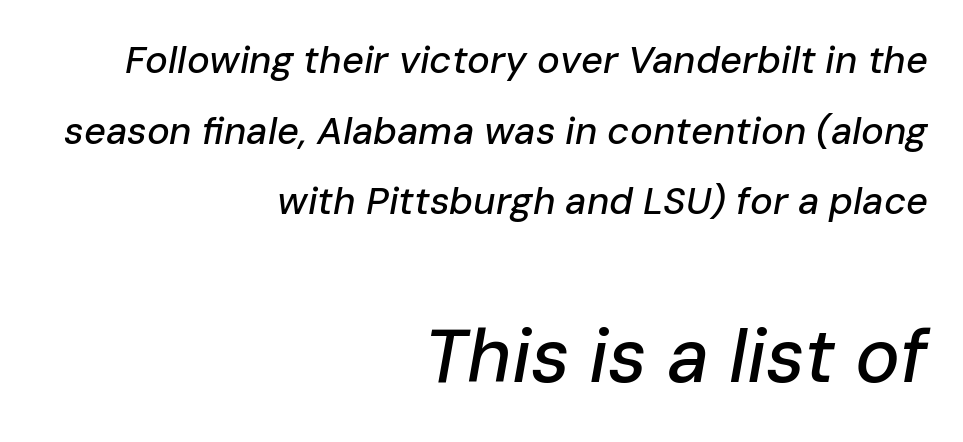
Q: Is the text italic (slanted)? A: Yes, it leans right by about 10 degrees.
Q: Is the text underlined? A: No.
Q: How is the paragraph aligned? A: Right-aligned.
Q: Is the spacing between letters normal or unusually wide? A: Normal.
Q: Which block of text is set in a larger size, the first (top) or the second (bottom)? A: The second (bottom) one.
Q: Width (condensed, normal, or wide)? A: Normal.
Q: Stroke contrast? A: Low.
Q: x-height? A: Medium.
Q: Monospaced? A: No.
